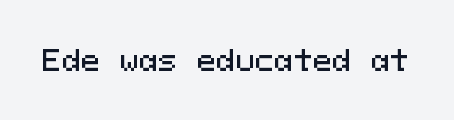
{"serif": "no", "italic": "no", "width": "normal", "stroke_contrast": "medium", "x_height": "medium", "monospaced": "yes", "underline": "no", "letter_spacing": "normal", "letter_spacing_em": 0.0, "glyph_px": 29}
